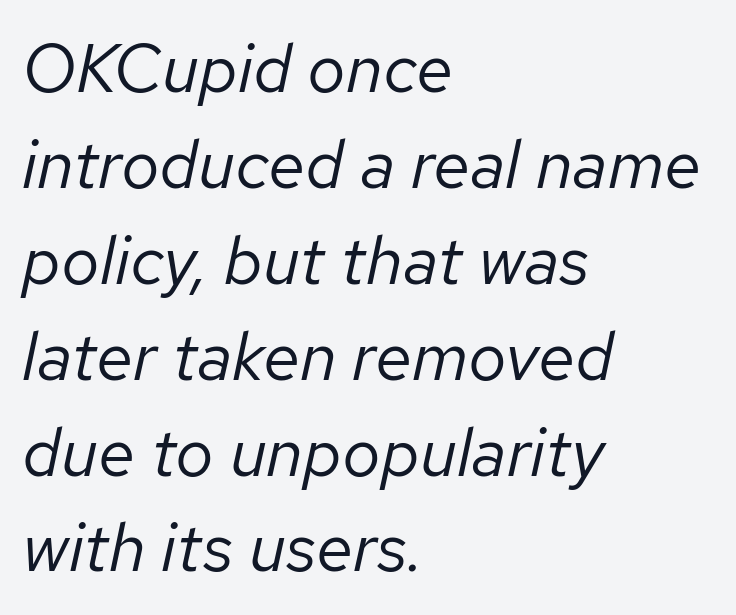
Q: Is the text bold? A: No.
Q: Is the text italic (slanted)? A: Yes, it leans right by about 12 degrees.
Q: Is the text underlined? A: No.
Q: How is the paragraph aligned? A: Left-aligned.
Q: Is the spacing between letters normal or unusually wide? A: Normal.
Q: Is the spacing between lines tight, normal or loose? A: Normal.
Q: Width (condensed, normal, or wide)? A: Normal.
Q: Stroke contrast? A: Low.
Q: x-height? A: Medium.
Q: Monospaced? A: No.
